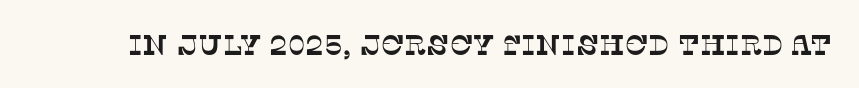
The image shows 28 px serif type; set normal letter spacing, not underlined; low stroke contrast and a large x-height.
